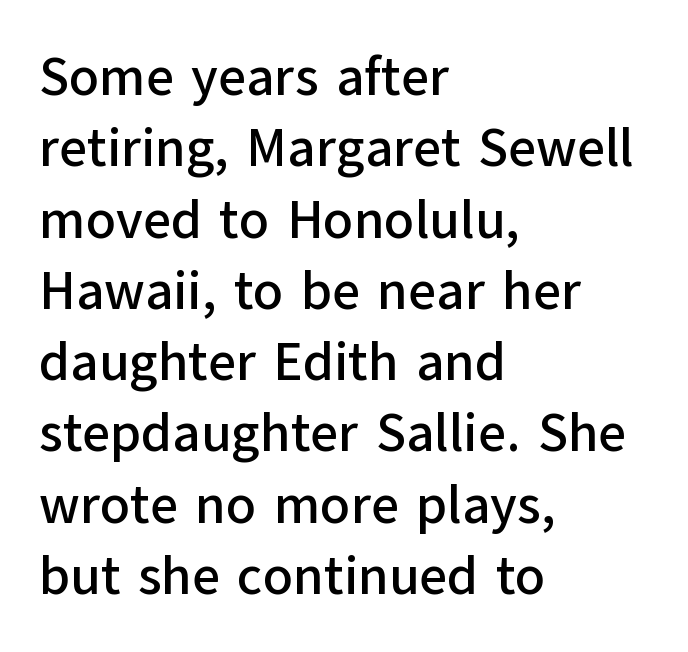
Here the designer chose a conventional face with non-uniform glyph widths. The rendering keeps characters at their native spacing. Reading down the block, your eye returns to a fixed left position each line. The gap between lines stays unmarked. Regarding leading, the lines here are spaced in the standard way. You can tell it's not italic because the verticals are truly vertical.
